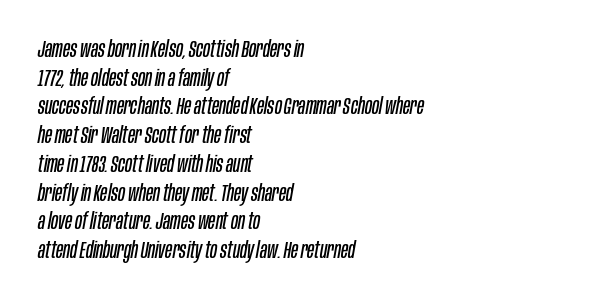
The image shows 23 px text type, italic (leaning right); set left-aligned, normal line spacing (1.25x), normal letter spacing, not underlined.
